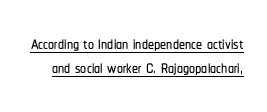
Q: Is the text italic (slanted)? A: No, it is upright.
Q: Is the text underlined? A: Yes.
Q: Is the spacing between letters normal or unusually wide? A: Normal.
Q: Is the spacing between lines tight, normal or loose? A: Tight.
